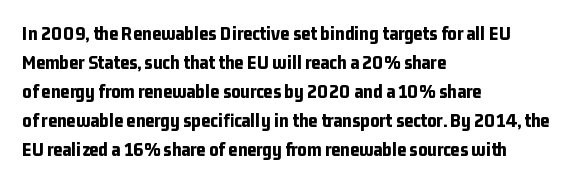
{"italic": "no", "bold": "yes", "underline": "no", "align": "left", "line_spacing": "normal", "line_spacing_ratio": 1.45, "letter_spacing": "normal", "letter_spacing_em": 0.0, "glyph_px": 20}
